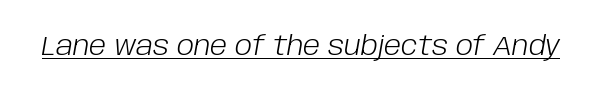
The image shows 26 px text type, italic (leaning right); set normal letter spacing, underlined.
